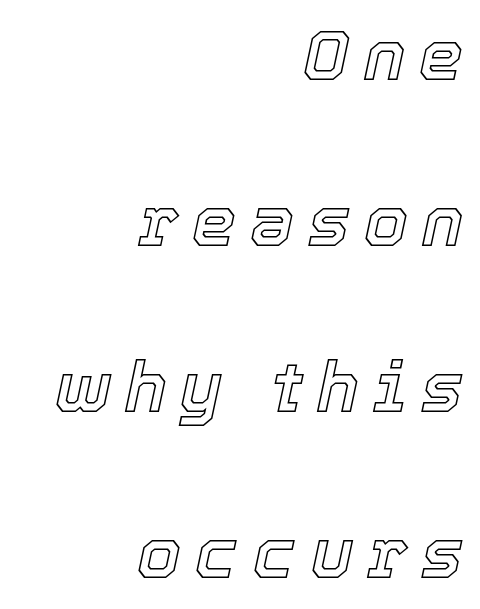
{"italic": "yes", "lean": "right", "slant_degrees": 12, "width": "normal", "x_height": "medium", "monospaced": "no", "underline": "no", "align": "right", "line_spacing": "loose", "line_spacing_ratio": 2.37, "letter_spacing": "wide", "letter_spacing_em": 0.2, "glyph_px": 70}
